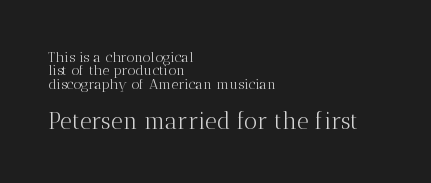
Q: Is the text bold? A: No.
Q: Is the text italic (slanted)? A: No, it is upright.
Q: Is the text underlined? A: No.
Q: How is the paragraph aligned? A: Left-aligned.
Q: Is the spacing between letters normal or unusually wide? A: Normal.
Q: Is the spacing between lines tight, normal or loose? A: Tight.
Q: Which block of text is set in a larger size, the first (top) or the second (bottom)? A: The second (bottom) one.
